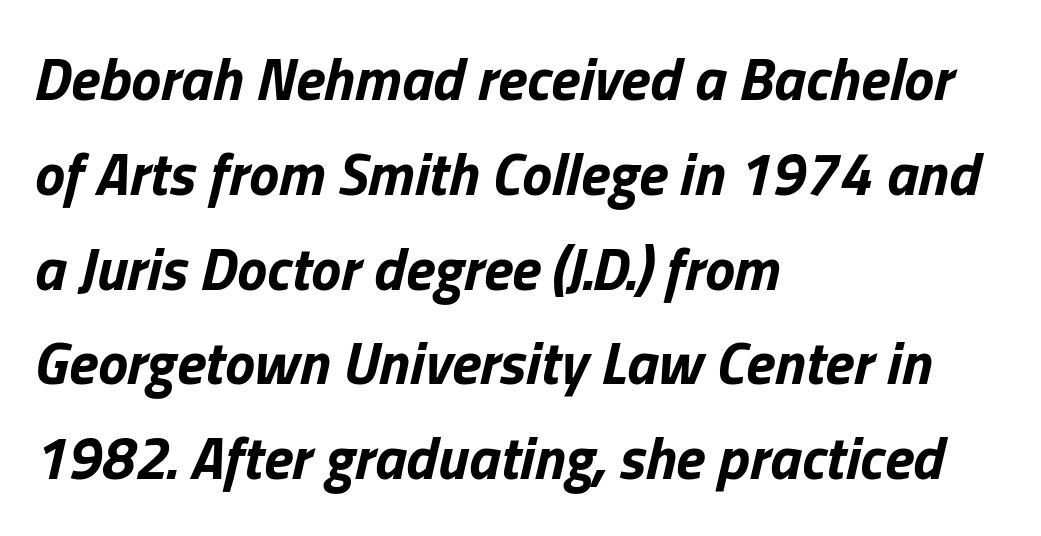
The image shows 60 px bold type, italic (leaning right); set left-aligned, normal line spacing (1.58x), normal letter spacing, not underlined; low stroke contrast and a medium x-height.
